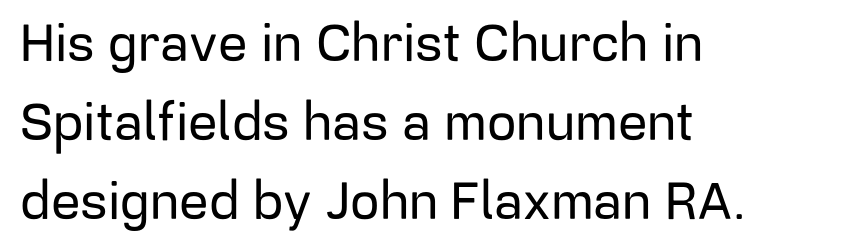
The image shows 52 px sans-serif type, upright; set left-aligned, normal line spacing (1.52x), normal letter spacing, not underlined; low stroke contrast and a medium x-height.
